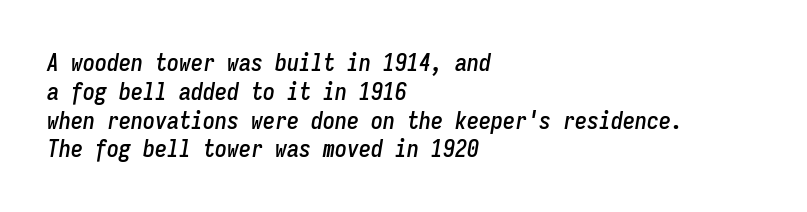
The image shows 24 px text type, italic (leaning right); set left-aligned, line spacing 1.2x, normal letter spacing, not underlined.
